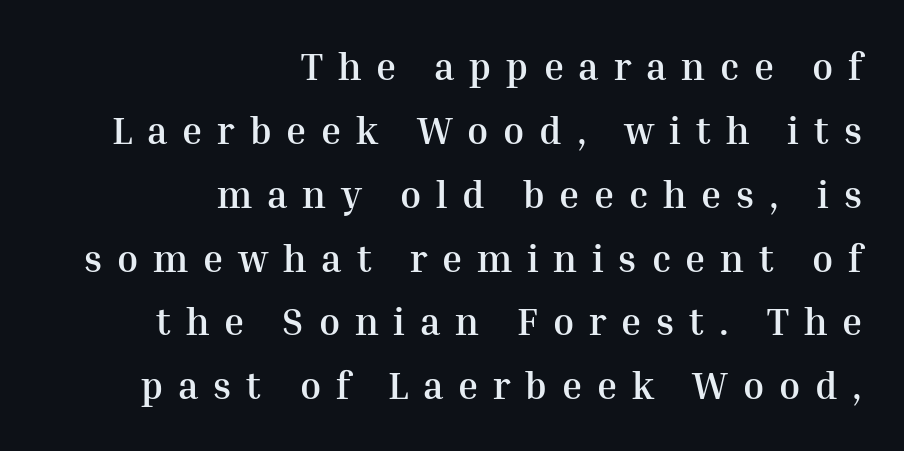
{"serif": "yes", "italic": "no", "bold": "yes", "weight": "semibold", "width": "normal", "stroke_contrast": "medium", "x_height": "medium", "monospaced": "no", "underline": "no", "align": "right", "line_spacing": "normal", "line_spacing_ratio": 1.68, "letter_spacing": "wide", "letter_spacing_em": 0.39, "glyph_px": 38}
